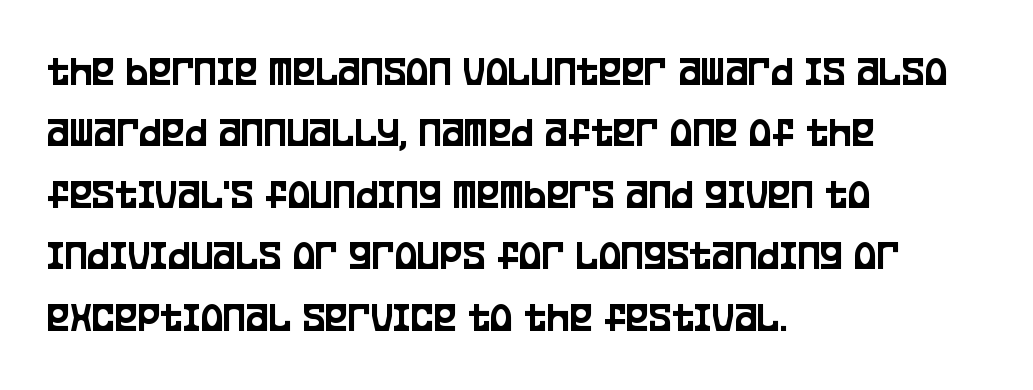
Q: Is the text italic (slanted)? A: No, it is upright.
Q: Is the typeface a serif or a sans-serif typeface? A: Sans-serif.
Q: Is the text underlined? A: No.
Q: How is the paragraph aligned? A: Left-aligned.
Q: Is the spacing between letters normal or unusually wide? A: Normal.
Q: Is the spacing between lines tight, normal or loose? A: Normal.
Q: Width (condensed, normal, or wide)? A: Condensed.
Q: Stroke contrast? A: Low.
Q: x-height? A: Large.
Q: Monospaced? A: No.
